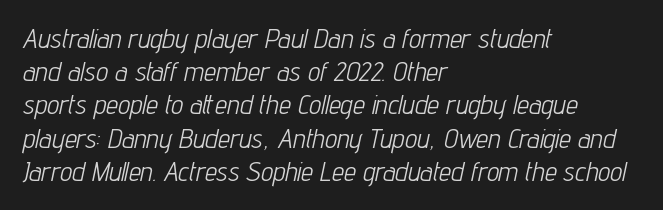
Q: Is the text bold? A: No.
Q: Is the text italic (slanted)? A: Yes, it leans right by about 12 degrees.
Q: Is the text underlined? A: No.
Q: How is the paragraph aligned? A: Left-aligned.
Q: Is the spacing between letters normal or unusually wide? A: Normal.
